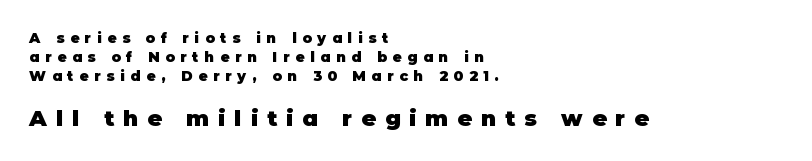
Tracking here is generous; glyphs stand well apart from one another. This sample is left-justified, so line endings fall wherever the words run out. In terms of posture, this sample is upright. The baseline area is clear.
